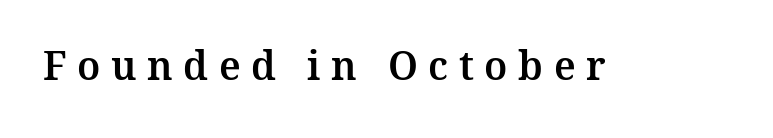
{"serif": "yes", "italic": "no", "width": "normal", "stroke_contrast": "medium", "x_height": "medium", "monospaced": "no", "underline": "no", "letter_spacing": "wide", "letter_spacing_em": 0.27, "glyph_px": 39}
